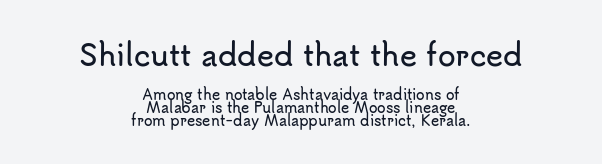
The image shows 29 px sans-serif type, upright; set centered, tight line spacing (0.95x), normal letter spacing, not underlined; the first (top) block is 2.07x larger; low stroke contrast and a small x-height.
